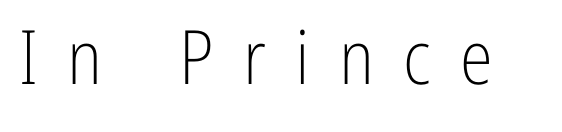
Does the type have serifs? No, each stem ends abruptly. Posture: vertical. Students, note that the glyphs here are deliberately spaced far apart. This reads as an unemphasized weight, regular at the heaviest.
